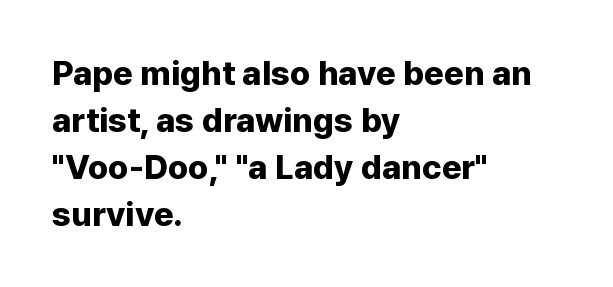
{"serif": "no", "italic": "no", "bold": "yes", "weight": "bold", "width": "normal", "stroke_contrast": "low", "x_height": "medium", "monospaced": "no", "underline": "no", "align": "left", "line_spacing": "normal", "line_spacing_ratio": 1.38, "letter_spacing": "normal", "letter_spacing_em": 0.0, "glyph_px": 34}
